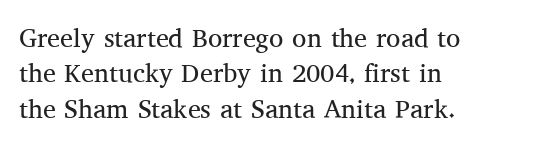
Vertically, the passage feels balanced, rows spaced as you'd expect. No italicization has been applied; the sample stays upright. A bare baseline throughout the passage. Think standard paragraph weight, or any step lighter than that.
